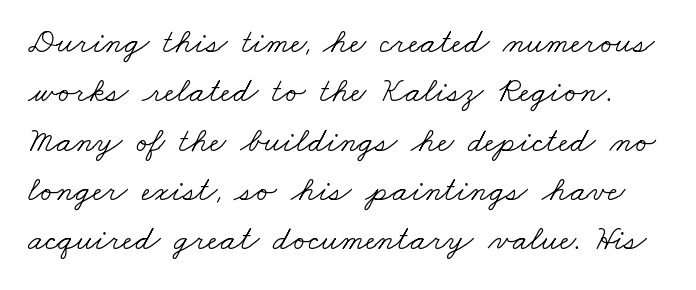
The type is set solid horizontally, with unmodified tracking. Decoration check: the copy has no underline. No chunkiness to these letters — they're not bold. Check where the strokes stop: tiny serifs finish them off.
